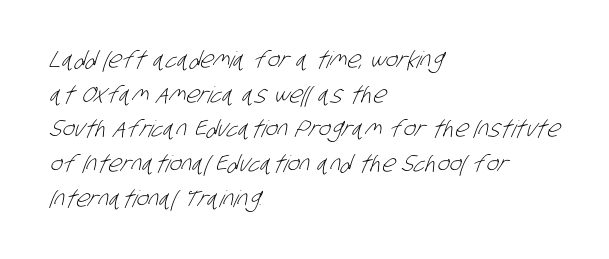
Q: Is the text bold? A: No.
Q: Is the text underlined? A: No.
Q: How is the paragraph aligned? A: Left-aligned.
Q: Is the spacing between letters normal or unusually wide? A: Normal.
Q: Is the spacing between lines tight, normal or loose? A: Normal.
